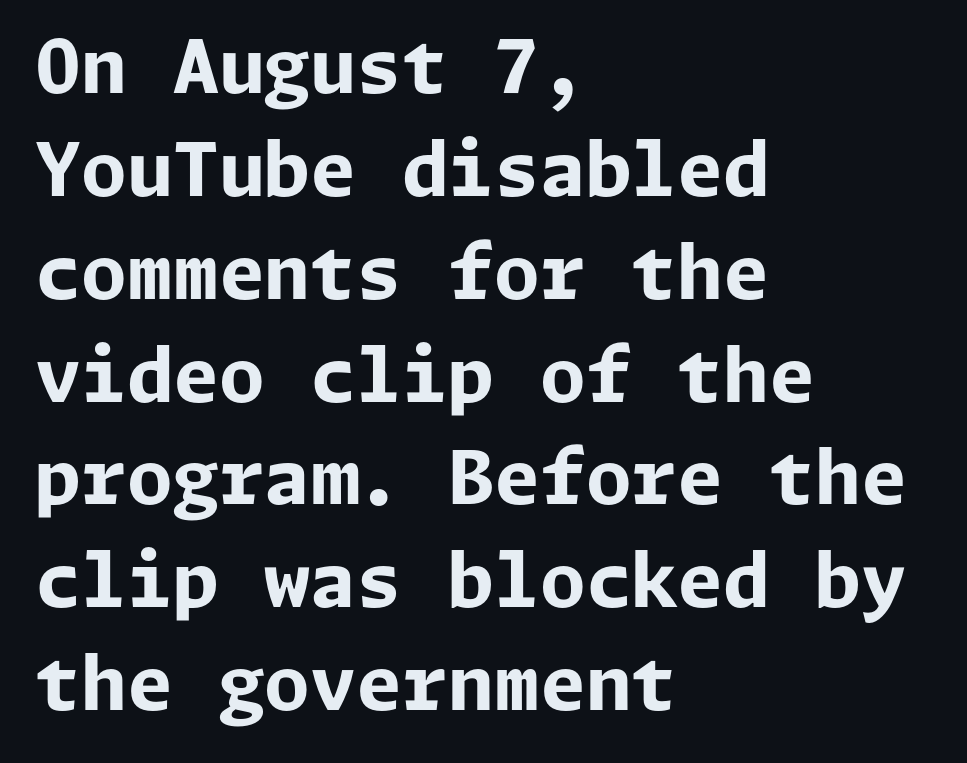
The image shows 74 px bold sans-serif type, upright; set left-aligned, normal line spacing (1.39x), normal letter spacing, not underlined; low stroke contrast and a medium x-height.
